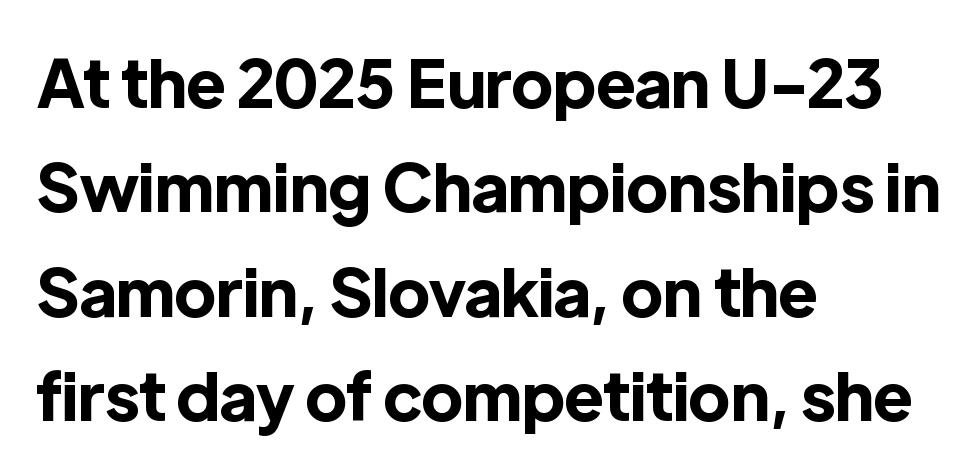
The image shows 66 px bold sans-serif type, upright; set left-aligned, normal line spacing (1.58x), normal letter spacing, not underlined; a medium x-height.
